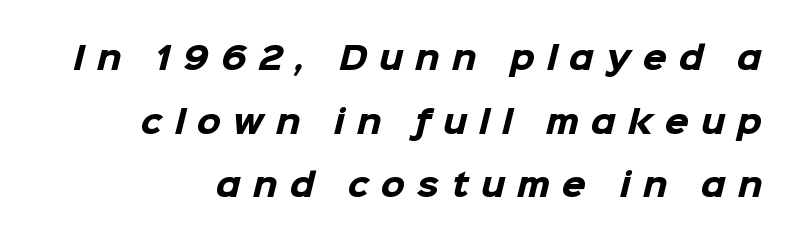
{"serif": "no", "bold": "yes", "weight": "heavy", "width": "normal", "stroke_contrast": "low", "x_height": "medium", "monospaced": "no", "underline": "no", "align": "right", "line_spacing": "loose", "line_spacing_ratio": 2.05, "letter_spacing": "wide", "letter_spacing_em": 0.39, "glyph_px": 31}
